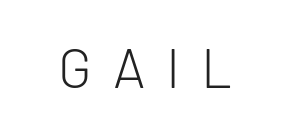
Q: Is the text bold? A: No.
Q: Is the text italic (slanted)? A: No, it is upright.
Q: Is the typeface a serif or a sans-serif typeface? A: Sans-serif.
Q: Is the text underlined? A: No.
Q: Is the spacing between letters normal or unusually wide? A: Unusually wide.
Q: Width (condensed, normal, or wide)? A: Normal.
Q: Stroke contrast? A: Low.
Q: x-height? A: Medium.
Q: Monospaced? A: No.
